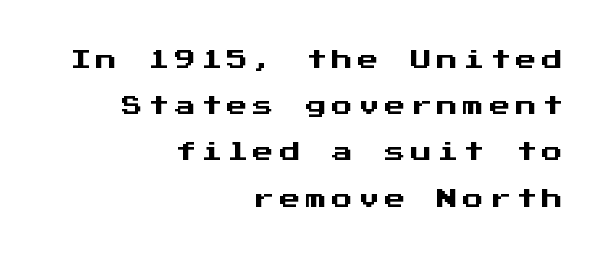
Q: Is the text italic (slanted)? A: No, it is upright.
Q: Is the text underlined? A: No.
Q: How is the paragraph aligned? A: Right-aligned.
Q: Is the spacing between letters normal or unusually wide? A: Unusually wide.
Q: Is the spacing between lines tight, normal or loose? A: Loose.
